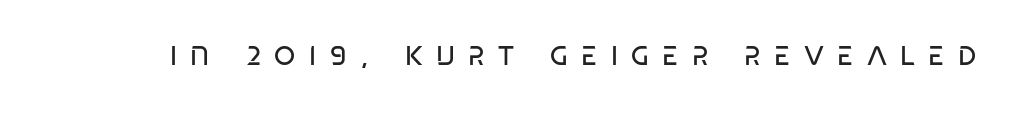
Q: Is the text bold? A: No.
Q: Is the text italic (slanted)? A: No, it is upright.
Q: Is the text underlined? A: No.
Q: Is the spacing between letters normal or unusually wide? A: Unusually wide.
